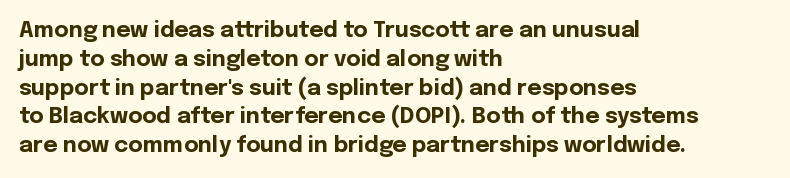
The rows are spaced the way most documents space them. Its strokes are broad and dark, the hallmark of bold type. Posture: upright roman. A bare baseline throughout the passage.
